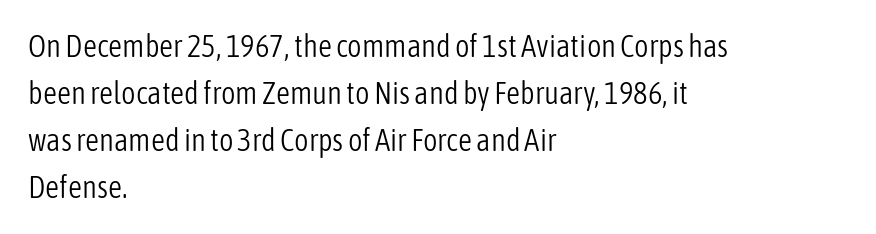
{"serif": "no", "italic": "no", "bold": "no", "weight": "light", "width": "condensed", "stroke_contrast": "low", "x_height": "medium", "monospaced": "no", "underline": "no", "align": "left", "line_spacing": "normal", "line_spacing_ratio": 1.52, "letter_spacing": "normal", "letter_spacing_em": 0.0, "glyph_px": 31}
